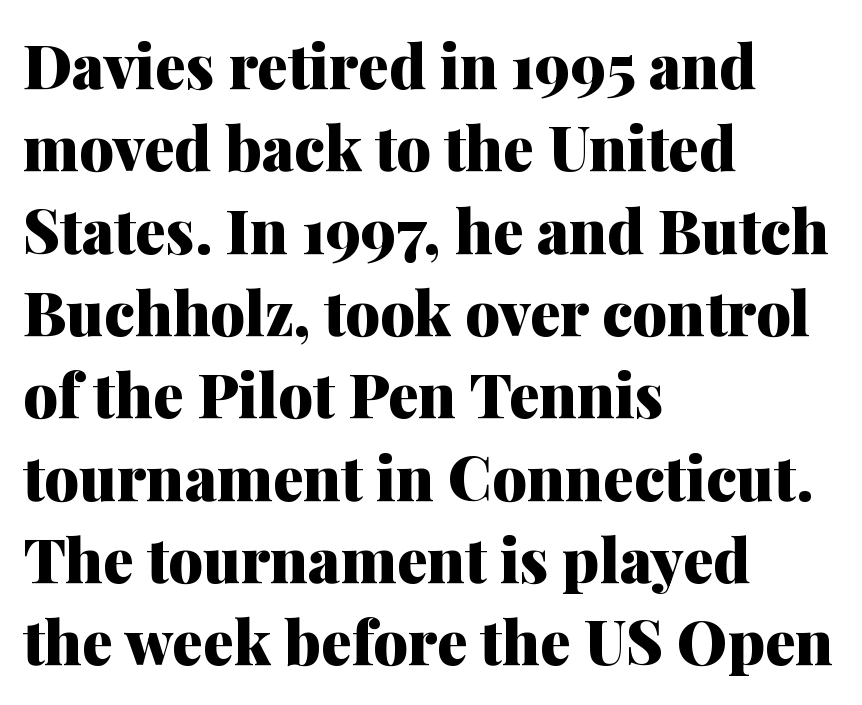
Q: Is the text bold? A: Yes.
Q: Is the text italic (slanted)? A: No, it is upright.
Q: Is the typeface a serif or a sans-serif typeface? A: Serif.
Q: Is the text underlined? A: No.
Q: How is the paragraph aligned? A: Left-aligned.
Q: Is the spacing between letters normal or unusually wide? A: Normal.
Q: Is the spacing between lines tight, normal or loose? A: Normal.
Q: Width (condensed, normal, or wide)? A: Normal.
Q: Stroke contrast? A: Medium.
Q: x-height? A: Medium.
Q: Monospaced? A: No.
